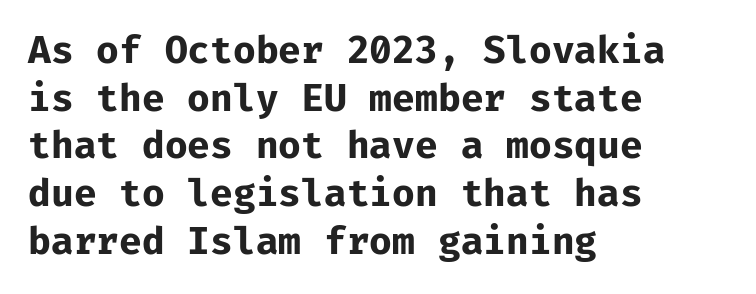
The image shows 37 px bold sans-serif type, upright, monospaced; set left-aligned, normal line spacing (1.29x), normal letter spacing, not underlined; low stroke contrast and a medium x-height.
